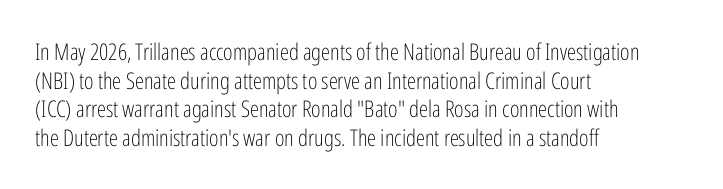
The image shows 23 px text type, upright; set left-aligned, normal line spacing (1.25x), normal letter spacing, not underlined.
